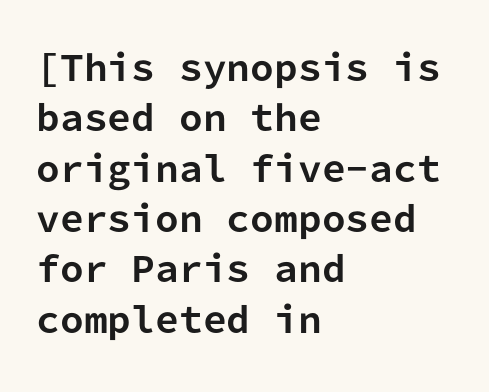
A classic flush-left, rag-right setting is used for this passage. Unmarked baselines from the first word to the last. Default kerning and tracking; the words read as compact shapes. Summary of vertical rhythm: regular, with standard interline spacing. When letters stand straight like this, we call the style roman or upright.
